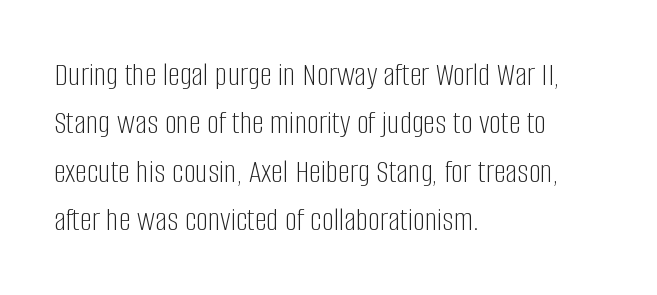
{"serif": "no", "italic": "no", "bold": "no", "weight": "light", "width": "condensed", "stroke_contrast": "low", "x_height": "large", "monospaced": "no", "underline": "no", "align": "left", "line_spacing": "normal", "line_spacing_ratio": 1.42, "letter_spacing": "normal", "letter_spacing_em": 0.0, "glyph_px": 34}
